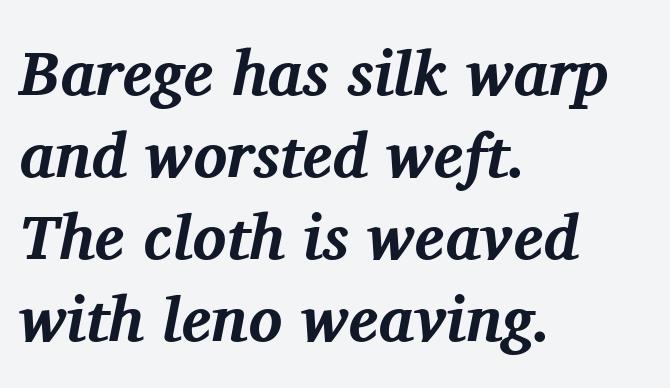
The image shows 63 px bold serif type, italic (leaning right); set left-aligned, normal line spacing (1.3x), normal letter spacing, not underlined; medium stroke contrast and a medium x-height.
